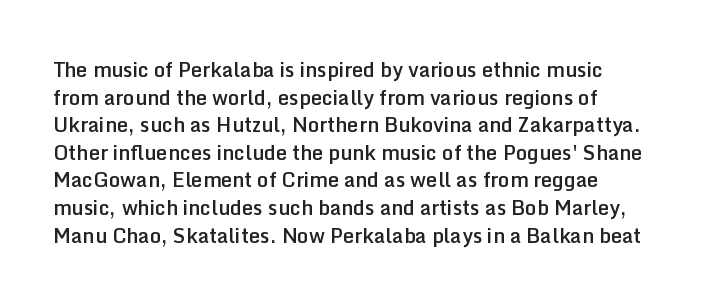
Q: Is the text bold? A: Semi-bold.
Q: Is the text italic (slanted)? A: No, it is upright.
Q: Is the text underlined? A: No.
Q: How is the paragraph aligned? A: Left-aligned.
Q: Is the spacing between letters normal or unusually wide? A: Normal.
Q: Is the spacing between lines tight, normal or loose? A: Normal.
